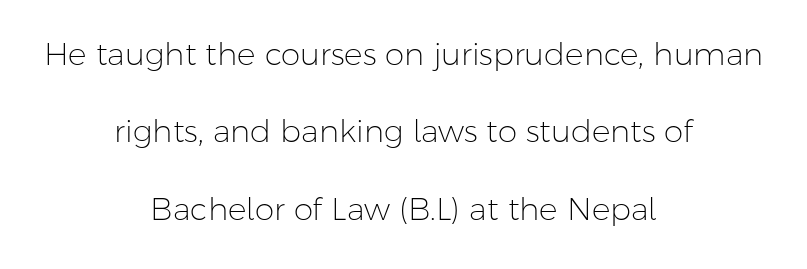
The image shows 31 px light sans-serif type, upright; set centered, loose line spacing (2.5x), normal letter spacing, not underlined; low stroke contrast and a medium x-height.
